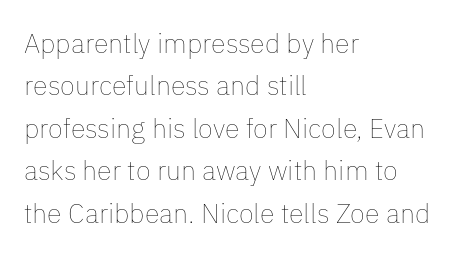
Q: Is the text bold? A: No.
Q: Is the text italic (slanted)? A: No, it is upright.
Q: Is the text underlined? A: No.
Q: How is the paragraph aligned? A: Left-aligned.
Q: Is the spacing between letters normal or unusually wide? A: Normal.
Q: Is the spacing between lines tight, normal or loose? A: Normal.
